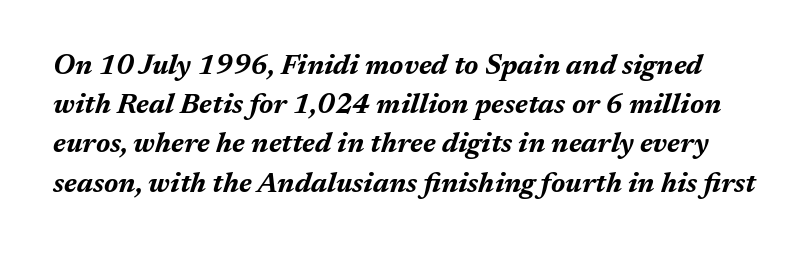
The image shows 28 px bold type, italic (leaning right); set normal line spacing (1.4x), normal letter spacing, not underlined; medium stroke contrast and a medium x-height.
